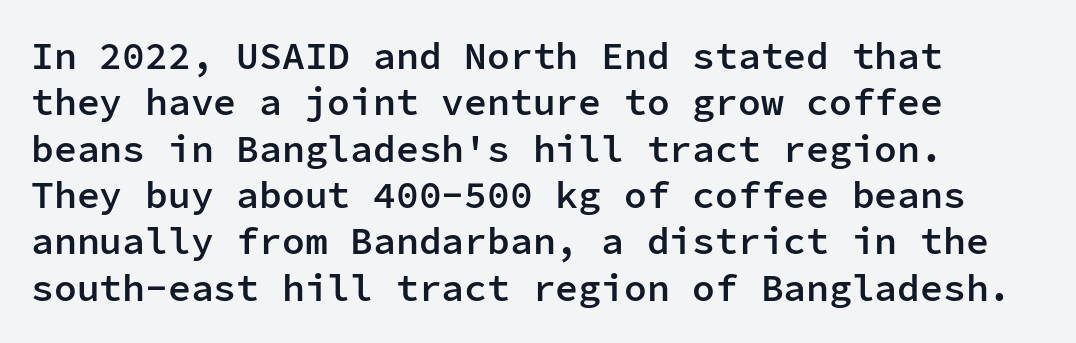
The area under the type is left untouched. The line texture is even and compact thanks to regular tracking. Nothing sits at the stroke ends, so this counts as sans-serif. You could count columns in this text — the font is strictly monospaced. Typographic density is moderately raised because the face is semibold.
